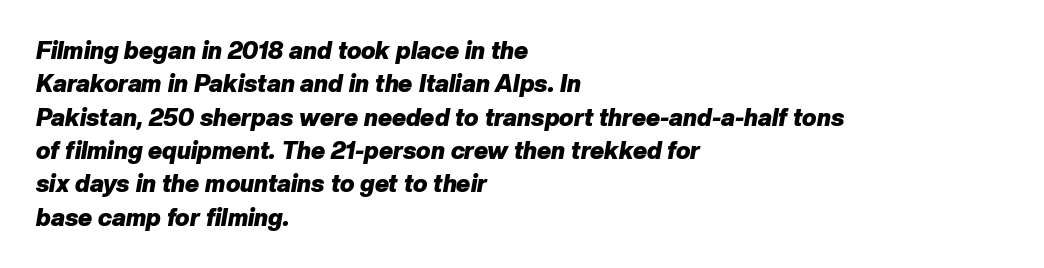
Q: Is the text bold? A: Yes.
Q: Is the text italic (slanted)? A: Yes, it leans right by about 10 degrees.
Q: Is the text underlined? A: No.
Q: How is the paragraph aligned? A: Left-aligned.
Q: Is the spacing between letters normal or unusually wide? A: Normal.
Q: Is the spacing between lines tight, normal or loose? A: Normal.
